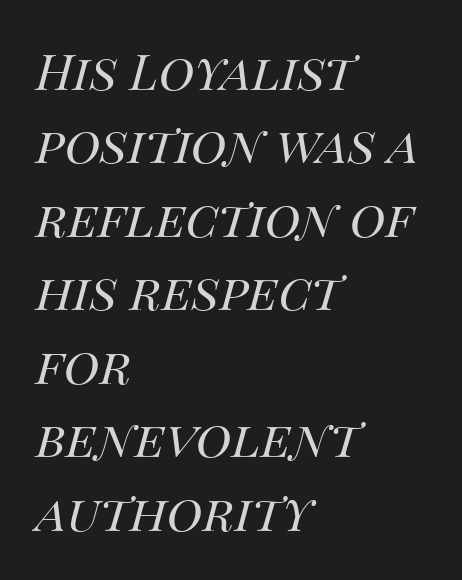
Designer's note — italics engaged. Note the varied advance widths — an 'i' is clearly narrower than an 'm'. The typesetting does not lean heavy: it is not bold. Anything drawn beneath the words? Only blank space. Glyph-to-glyph distance matches everyday printed text. Line starts are locked; line ends wander.
